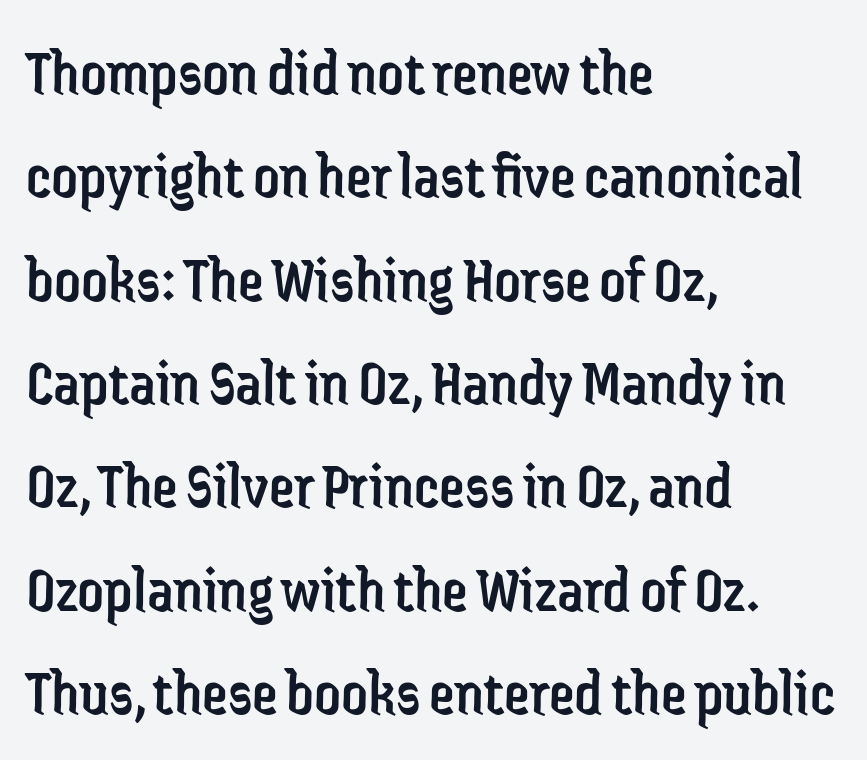
Q: Is the text bold? A: No.
Q: Is the text italic (slanted)? A: No, it is upright.
Q: Is the typeface a serif or a sans-serif typeface? A: Sans-serif.
Q: Is the text underlined? A: No.
Q: How is the paragraph aligned? A: Left-aligned.
Q: Is the spacing between letters normal or unusually wide? A: Normal.
Q: Is the spacing between lines tight, normal or loose? A: Normal.
Q: Width (condensed, normal, or wide)? A: Condensed.
Q: Stroke contrast? A: Low.
Q: x-height? A: Medium.
Q: Monospaced? A: No.
